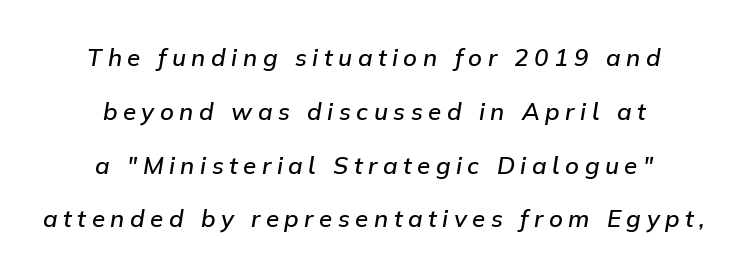
{"italic": "yes", "lean": "right", "slant_degrees": 9, "bold": "semi", "underline": "no", "align": "center", "line_spacing": "loose", "line_spacing_ratio": 2.24, "letter_spacing": "wide", "letter_spacing_em": 0.23, "glyph_px": 24}
